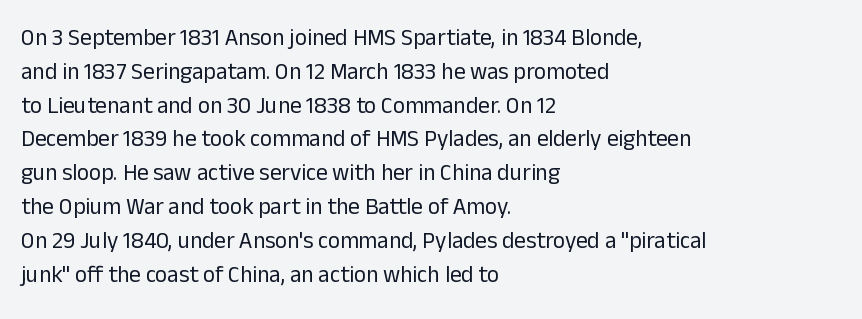
Q: Is the text bold? A: No.
Q: Is the text italic (slanted)? A: No, it is upright.
Q: Is the text underlined? A: No.
Q: How is the paragraph aligned? A: Left-aligned.
Q: Is the spacing between letters normal or unusually wide? A: Normal.
Q: Is the spacing between lines tight, normal or loose? A: Normal.
